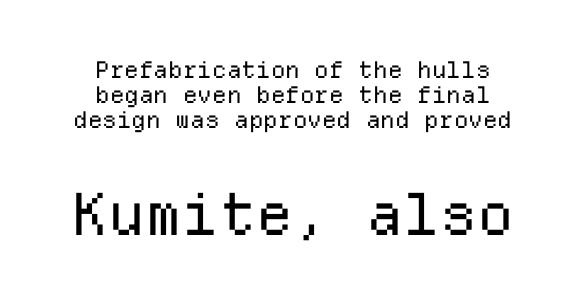
The image shows 58 px regular-weight sans-serif type, upright, monospaced; set centered, tight line spacing (1.09x), normal letter spacing, not underlined; the second (bottom) block is 2.52x larger; low stroke contrast and a medium x-height.
